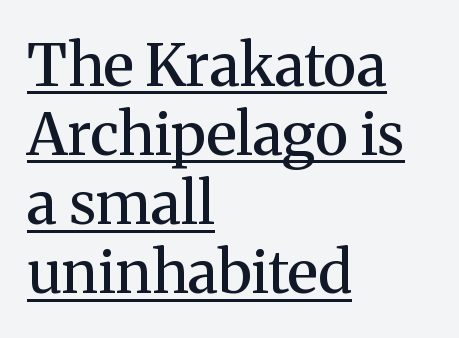
The image shows 59 px semibold serif type, upright; set left-aligned, line spacing 1.17x, normal letter spacing, underlined; medium stroke contrast and a medium x-height.
